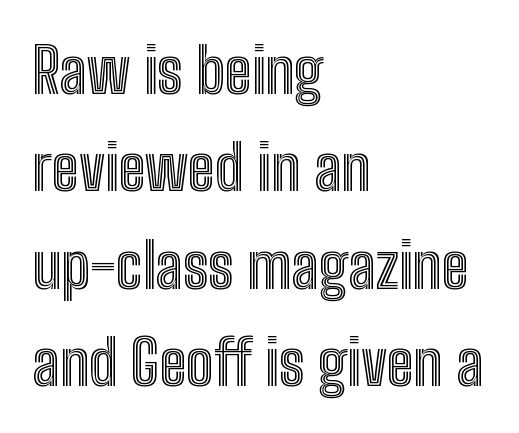
A normal amount of white space separates one row of letters from the next. A typesetter would call this zero additional tracking. The lettering stays uniformly vertical, giving the passage a roman look. The letters advance in unequal steps, a hallmark of proportional type.
